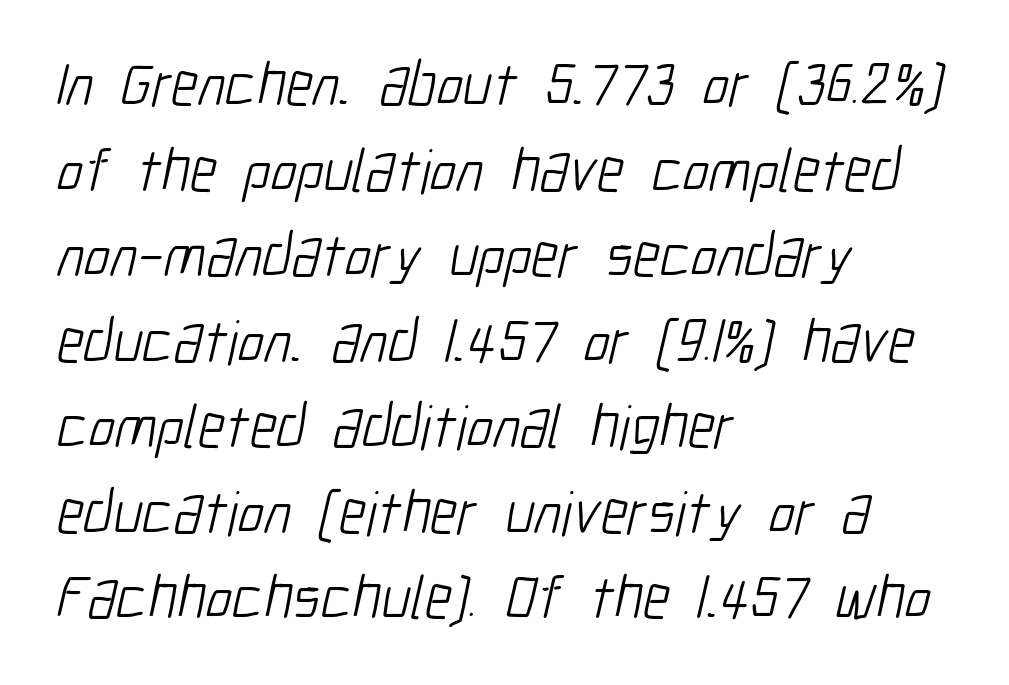
Q: Is the text bold? A: No.
Q: Is the typeface a serif or a sans-serif typeface? A: Sans-serif.
Q: Is the text underlined? A: No.
Q: How is the paragraph aligned? A: Left-aligned.
Q: Is the spacing between letters normal or unusually wide? A: Normal.
Q: Is the spacing between lines tight, normal or loose? A: Normal.
Q: Width (condensed, normal, or wide)? A: Condensed.
Q: Stroke contrast? A: Low.
Q: x-height? A: Medium.
Q: Monospaced? A: No.
